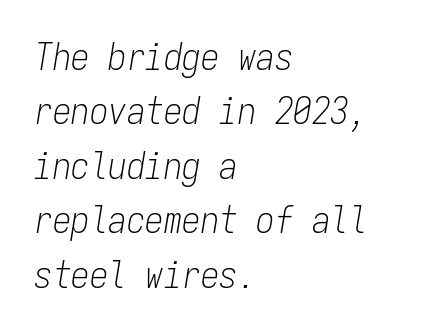
The space beneath each line is pristine and unruled. Reading down the block, your eye returns to a fixed left position each line. Letter spacing: default. Students, observe: this is what conventionally led text looks like.
